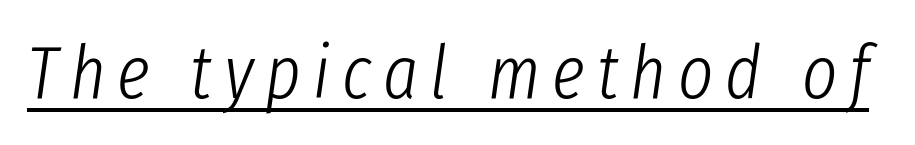
Q: Is the text bold? A: No.
Q: Is the text italic (slanted)? A: Yes, it leans right by about 8 degrees.
Q: Is the text underlined? A: Yes.
Q: Width (condensed, normal, or wide)? A: Condensed.
Q: Stroke contrast? A: Low.
Q: x-height? A: Medium.
Q: Monospaced? A: No.
